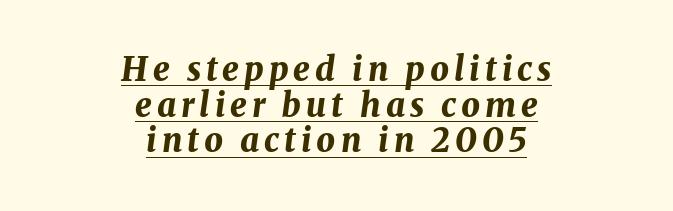
The image shows 33 px bold type, italic (leaning right); set centered, tight line spacing (1.08x), underlined; medium stroke contrast and a medium x-height.
